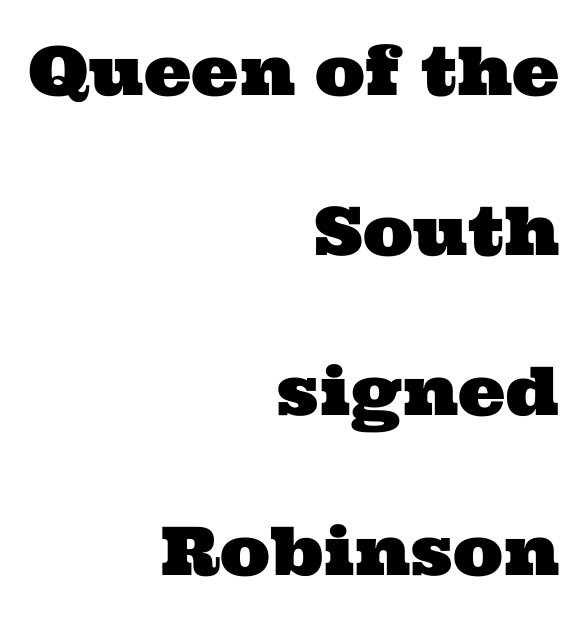
The image shows 67 px wide serif type; set right-aligned, loose line spacing (2.39x), normal letter spacing, not underlined; medium stroke contrast and a medium x-height.
